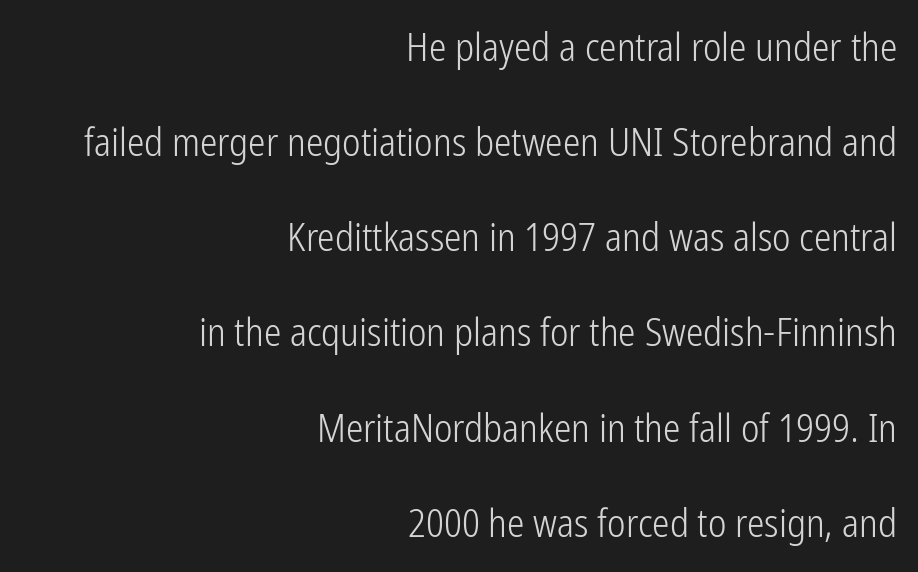
{"serif": "no", "italic": "no", "bold": "no", "weight": "light", "width": "condensed", "stroke_contrast": "low", "x_height": "medium", "monospaced": "no", "underline": "no", "align": "right", "line_spacing": "loose", "line_spacing_ratio": 2.44, "letter_spacing": "normal", "letter_spacing_em": 0.0, "glyph_px": 39}
